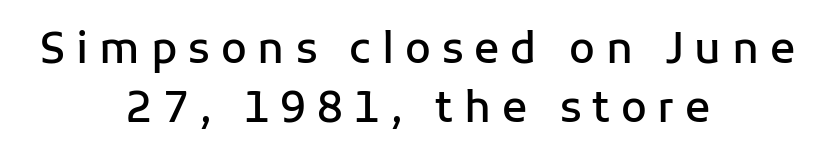
Is there any slant? The stems are plumb. Every letter is mildly thick-stroked: semibold rather than bold. Typeset on center — no edge is straight. The tracking reads as deliberately expanded to a designer's eye. The face used here is proportionally spaced, like ordinary book or web type.
